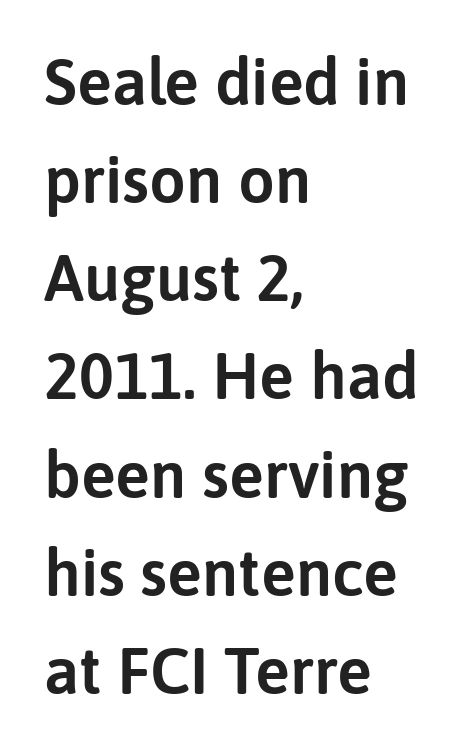
Q: Is the text italic (slanted)? A: No, it is upright.
Q: Is the typeface a serif or a sans-serif typeface? A: Sans-serif.
Q: Is the text underlined? A: No.
Q: How is the paragraph aligned? A: Left-aligned.
Q: Is the spacing between letters normal or unusually wide? A: Normal.
Q: Is the spacing between lines tight, normal or loose? A: Normal.
Q: Width (condensed, normal, or wide)? A: Normal.
Q: Stroke contrast? A: Low.
Q: x-height? A: Medium.
Q: Monospaced? A: No.
